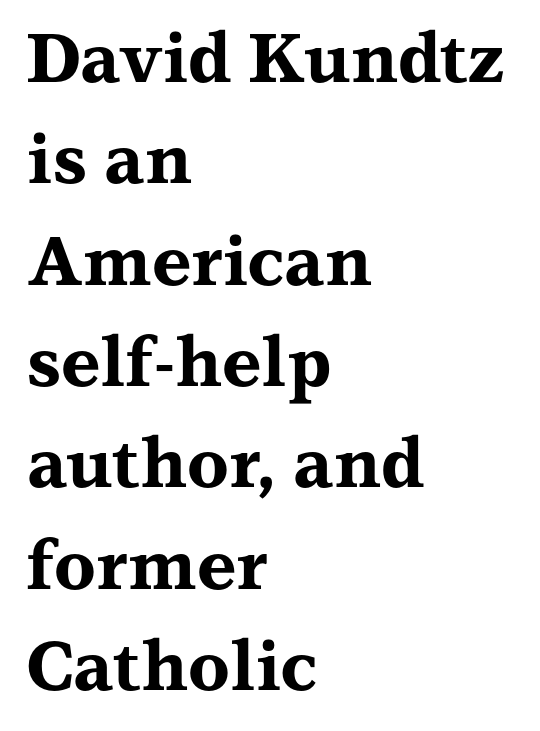
Q: Is the text bold? A: Yes.
Q: Is the text italic (slanted)? A: No, it is upright.
Q: Is the typeface a serif or a sans-serif typeface? A: Serif.
Q: Is the text underlined? A: No.
Q: How is the paragraph aligned? A: Left-aligned.
Q: Is the spacing between letters normal or unusually wide? A: Normal.
Q: Is the spacing between lines tight, normal or loose? A: Normal.
Q: Width (condensed, normal, or wide)? A: Wide.
Q: Stroke contrast? A: Medium.
Q: x-height? A: Medium.
Q: Monospaced? A: No.
